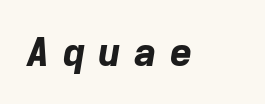
{"italic": "yes", "lean": "right", "slant_degrees": 9, "bold": "yes", "weight": "bold", "width": "normal", "stroke_contrast": "low", "x_height": "medium", "monospaced": "no", "underline": "no", "letter_spacing": "wide", "letter_spacing_em": 0.34, "glyph_px": 39}
